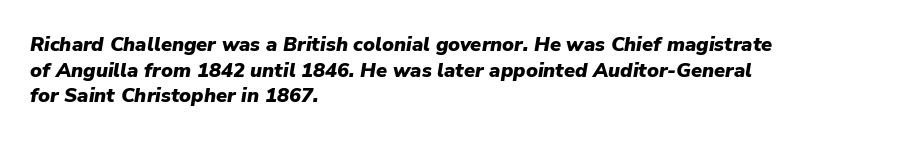
{"italic": "yes", "lean": "right", "slant_degrees": 9, "bold": "yes", "underline": "no", "align": "left", "line_spacing": "normal", "line_spacing_ratio": 1.28, "letter_spacing": "normal", "letter_spacing_em": 0.0, "glyph_px": 20}
